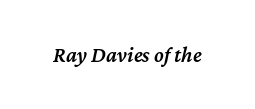
The image shows 22 px text type, italic (leaning right); set normal letter spacing, not underlined.
